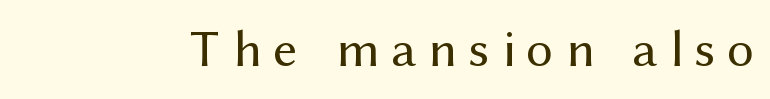
The image shows 53 px regular-weight sans-serif type, upright; set unusually wide letter spacing (+0.23 em), not underlined; medium stroke contrast and a medium x-height.
